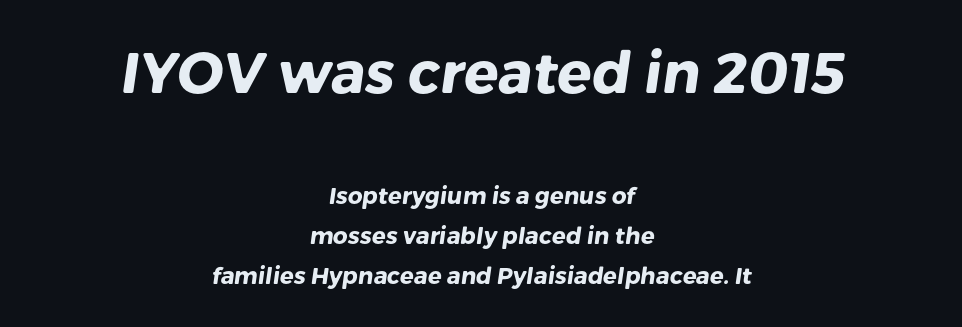
Q: Is the text bold? A: Yes.
Q: Is the typeface a serif or a sans-serif typeface? A: Sans-serif.
Q: Is the text underlined? A: No.
Q: How is the paragraph aligned? A: Centered.
Q: Is the spacing between letters normal or unusually wide? A: Normal.
Q: Which block of text is set in a larger size, the first (top) or the second (bottom)? A: The first (top) one.
Q: Width (condensed, normal, or wide)? A: Normal.
Q: Stroke contrast? A: Low.
Q: x-height? A: Medium.
Q: Monospaced? A: No.
